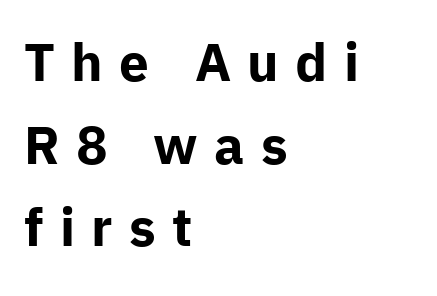
The image shows 53 px bold sans-serif type, upright; set left-aligned, normal line spacing (1.56x), unusually wide letter spacing (+0.31 em), not underlined; low stroke contrast and a medium x-height.
